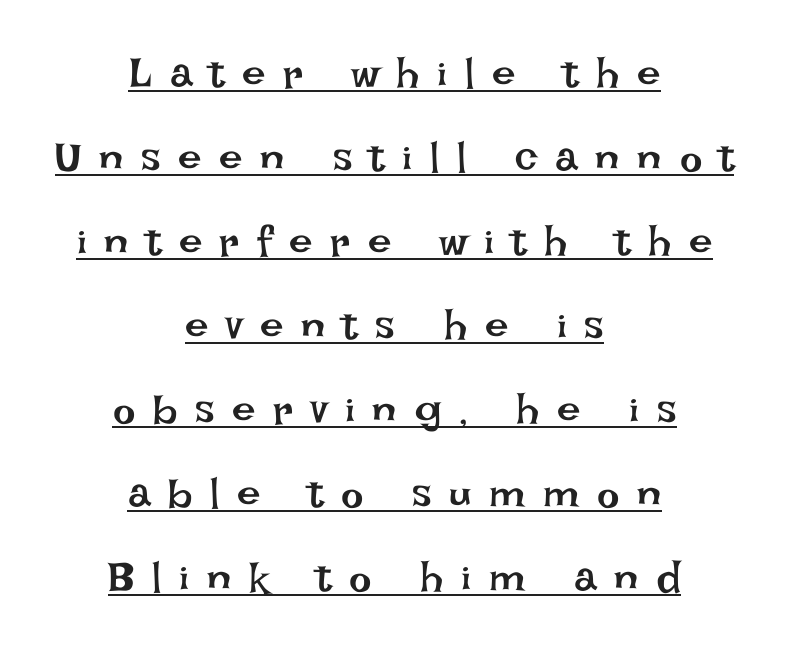
Q: Is the text bold? A: No.
Q: Is the text italic (slanted)? A: No, it is upright.
Q: Is the text underlined? A: Yes.
Q: How is the paragraph aligned? A: Centered.
Q: Is the spacing between letters normal or unusually wide? A: Unusually wide.
Q: Is the spacing between lines tight, normal or loose? A: Loose.
Q: Width (condensed, normal, or wide)? A: Normal.
Q: Stroke contrast? A: Low.
Q: x-height? A: Large.
Q: Monospaced? A: No.
